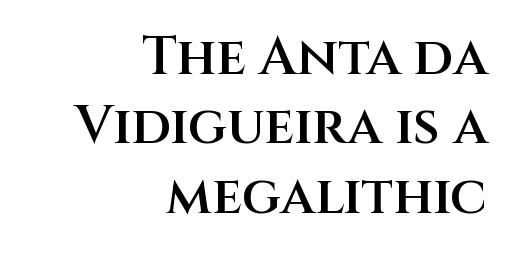
{"serif": "no", "italic": "no", "bold": "semi", "weight": "semibold", "width": "normal", "stroke_contrast": "medium", "x_height": "large", "monospaced": "no", "underline": "no", "align": "right", "line_spacing": "normal", "line_spacing_ratio": 1.31, "letter_spacing": "normal", "letter_spacing_em": 0.0, "glyph_px": 53}
